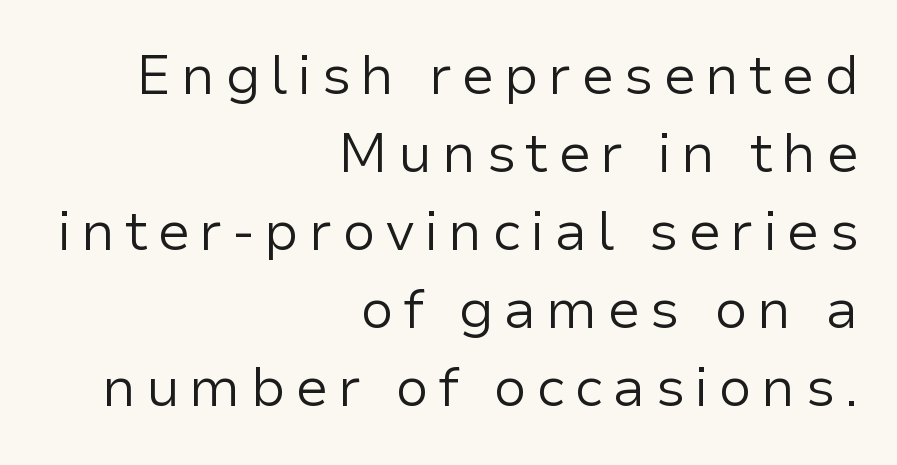
{"serif": "no", "italic": "no", "bold": "no", "weight": "regular", "width": "normal", "stroke_contrast": "low", "x_height": "medium", "monospaced": "no", "underline": "no", "align": "right", "line_spacing": "normal", "line_spacing_ratio": 1.42, "glyph_px": 55}
